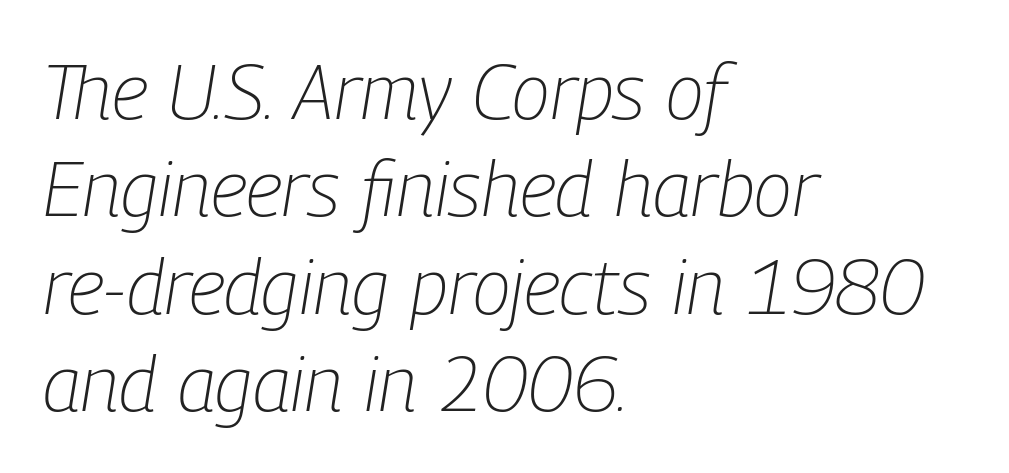
{"italic": "yes", "lean": "right", "slant_degrees": 9, "bold": "no", "weight": "light", "width": "condensed", "stroke_contrast": "low", "x_height": "medium", "monospaced": "no", "underline": "no", "align": "left", "line_spacing": "normal", "line_spacing_ratio": 1.25, "letter_spacing": "normal", "letter_spacing_em": 0.0, "glyph_px": 78}
